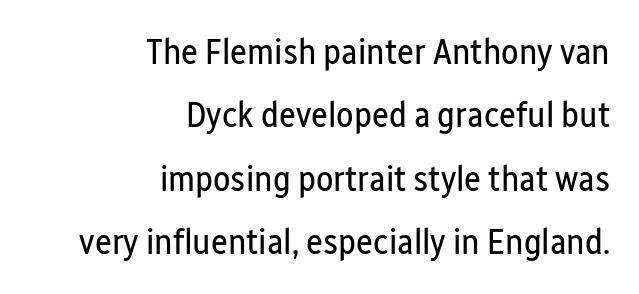
Q: Is the text bold? A: No.
Q: Is the text italic (slanted)? A: No, it is upright.
Q: Is the typeface a serif or a sans-serif typeface? A: Sans-serif.
Q: Is the text underlined? A: No.
Q: How is the paragraph aligned? A: Right-aligned.
Q: Is the spacing between letters normal or unusually wide? A: Normal.
Q: Width (condensed, normal, or wide)? A: Condensed.
Q: Stroke contrast? A: Low.
Q: x-height? A: Medium.
Q: Monospaced? A: No.
